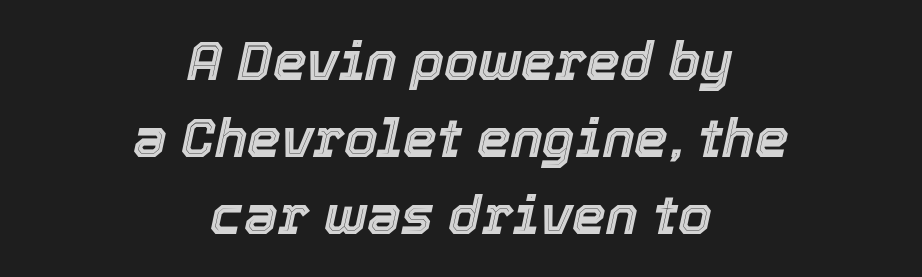
{"italic": "yes", "lean": "right", "slant_degrees": 12, "width": "normal", "x_height": "medium", "monospaced": "no", "underline": "no", "align": "center", "line_spacing": "normal", "line_spacing_ratio": 1.43, "letter_spacing": "normal", "letter_spacing_em": 0.0, "glyph_px": 54}
